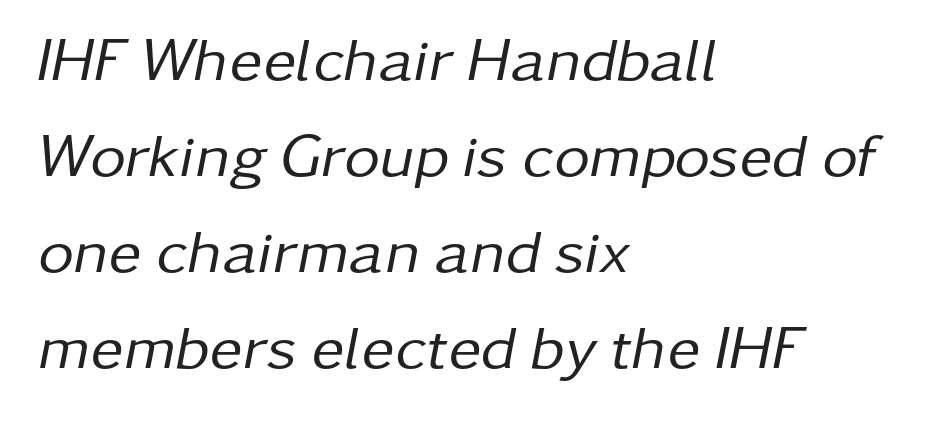
{"italic": "yes", "lean": "right", "slant_degrees": 11, "bold": "no", "weight": "regular", "width": "normal", "stroke_contrast": "low", "x_height": "medium", "monospaced": "no", "underline": "no", "align": "left", "line_spacing": "normal", "line_spacing_ratio": 1.55, "letter_spacing": "normal", "letter_spacing_em": 0.0, "glyph_px": 62}
